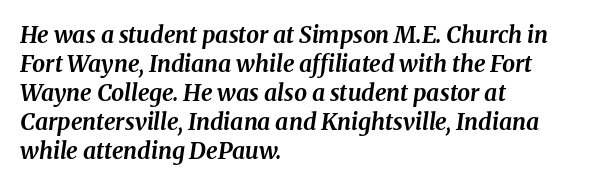
The image shows 23 px bold type, italic (leaning right); set left-aligned, normal line spacing (1.26x), normal letter spacing, not underlined.
